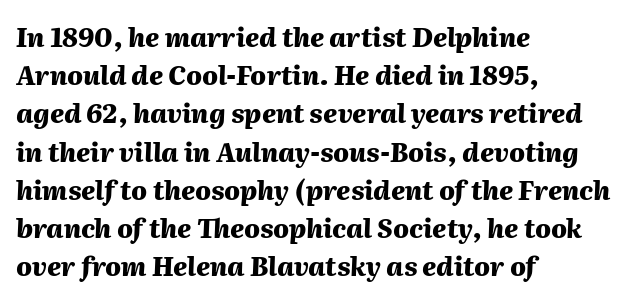
Q: Is the text bold? A: Yes.
Q: Is the text italic (slanted)? A: Yes, it leans right by about 2 degrees.
Q: Is the text underlined? A: No.
Q: How is the paragraph aligned? A: Left-aligned.
Q: Is the spacing between letters normal or unusually wide? A: Normal.
Q: Is the spacing between lines tight, normal or loose? A: Normal.
